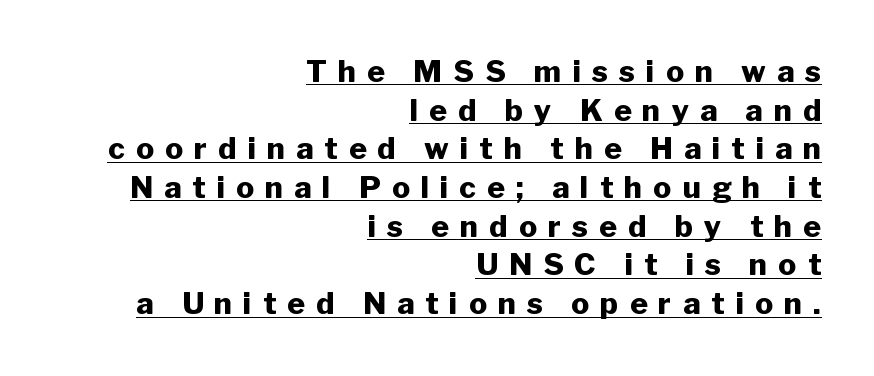
{"serif": "no", "italic": "no", "bold": "yes", "weight": "heavy", "width": "normal", "stroke_contrast": "low", "x_height": "medium", "monospaced": "no", "underline": "yes", "align": "right", "line_spacing": "normal", "line_spacing_ratio": 1.29, "letter_spacing": "wide", "letter_spacing_em": 0.37, "glyph_px": 30}
